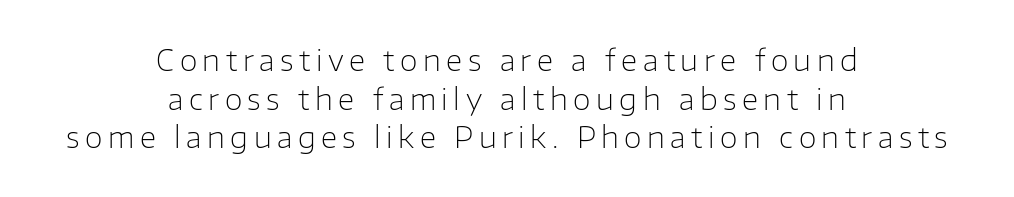
The image shows 29 px light sans-serif type, upright; set centered, normal line spacing (1.33x), not underlined; low stroke contrast and a medium x-height.
